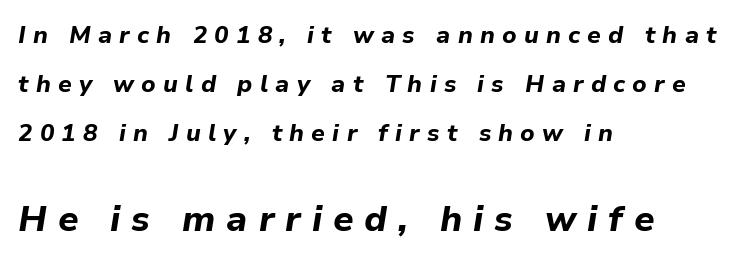
A typesetter would mark this as italic. Note: smaller setting up top, larger setting below. The passage shown is typed in a proportional face where columns would drift. In terms of letterspacing, this is a distinctly airy, spread setting. The rendering uses a bold face; every stroke is thick and dark. Leading is clearly above the norm, producing a sparse column.
